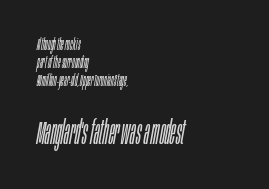
The image shows 33 px light, condensed type, italic (leaning right); set left-aligned, tight line spacing (1.11x), normal letter spacing, not underlined; the second (bottom) block is 2.06x larger; low stroke contrast and a large x-height.
